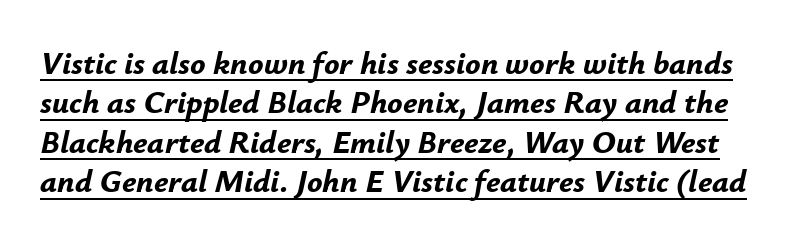
Spacing verdict: proportional, widths tailored to each character. The string is rendered with underlining switched on. The face used here has a pronounced slope to its letters. A full-strength bold gives these letters their thick strokes.
